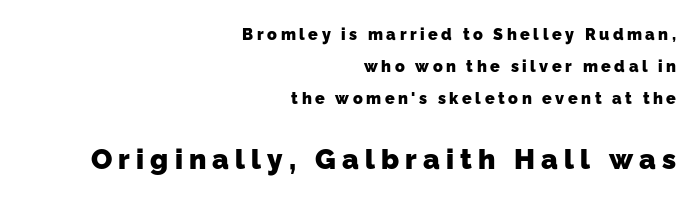
Q: Is the text bold? A: Yes.
Q: Is the typeface a serif or a sans-serif typeface? A: Sans-serif.
Q: Is the text underlined? A: No.
Q: How is the paragraph aligned? A: Right-aligned.
Q: Is the spacing between letters normal or unusually wide? A: Unusually wide.
Q: Is the spacing between lines tight, normal or loose? A: Loose.
Q: Which block of text is set in a larger size, the first (top) or the second (bottom)? A: The second (bottom) one.
Q: Width (condensed, normal, or wide)? A: Normal.
Q: Stroke contrast? A: Low.
Q: x-height? A: Medium.
Q: Monospaced? A: No.
